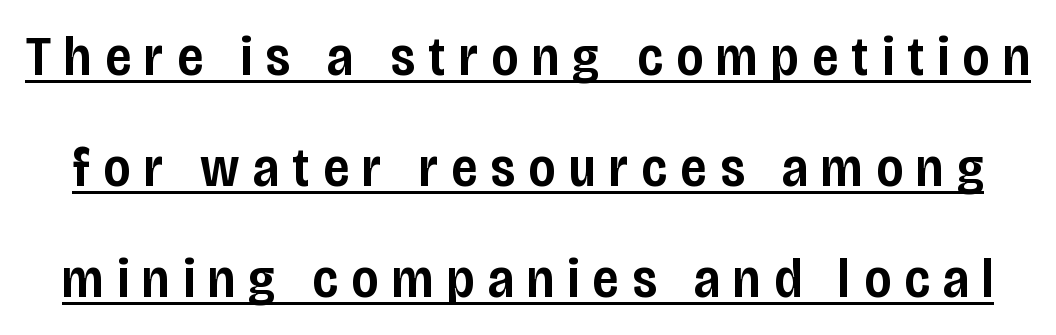
The image shows 56 px semibold, condensed sans-serif type, upright; set loose line spacing (1.98x), unusually wide letter spacing (+0.24 em), underlined; low stroke contrast and a large x-height.
